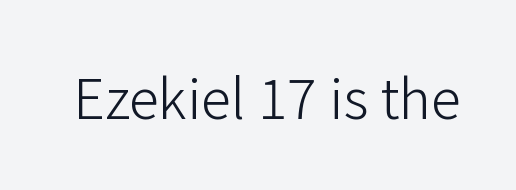
The image shows 55 px light sans-serif type, upright; set normal letter spacing, not underlined; low stroke contrast and a medium x-height.
